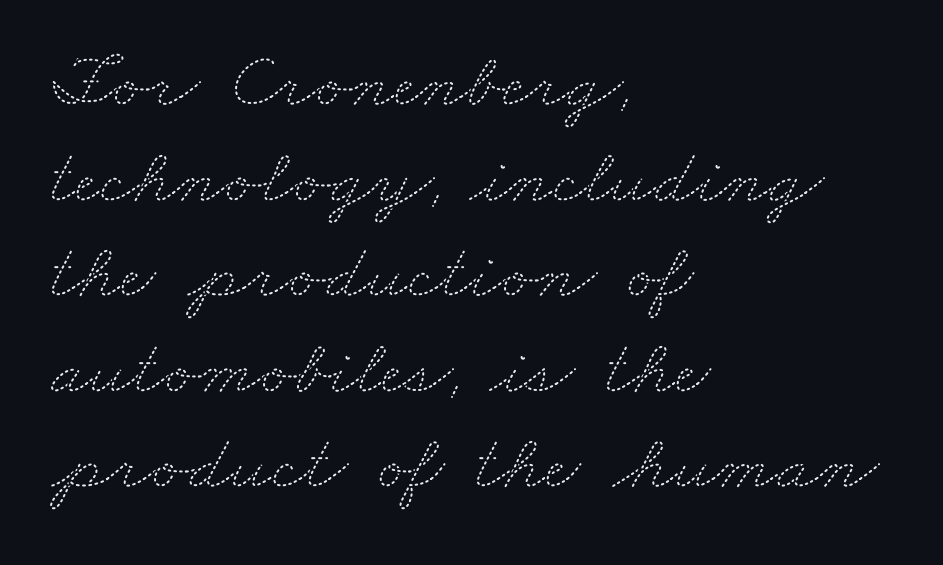
{"bold": "no", "weight": "thin", "width": "wide", "stroke_contrast": "medium", "x_height": "small", "monospaced": "no", "underline": "no", "align": "left", "line_spacing_ratio": 1.21, "letter_spacing": "normal", "letter_spacing_em": 0.0, "glyph_px": 79}
